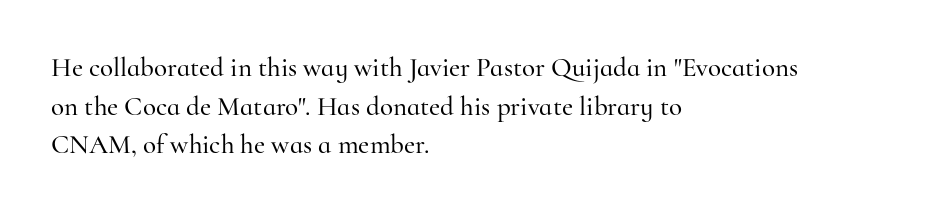
{"italic": "no", "underline": "no", "align": "left", "line_spacing": "normal", "line_spacing_ratio": 1.43, "letter_spacing": "normal", "letter_spacing_em": 0.0, "glyph_px": 27}
